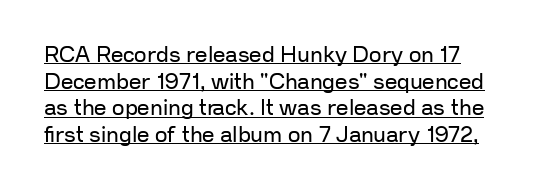
Q: Is the text bold? A: No.
Q: Is the text italic (slanted)? A: No, it is upright.
Q: Is the text underlined? A: Yes.
Q: Is the spacing between letters normal or unusually wide? A: Normal.
